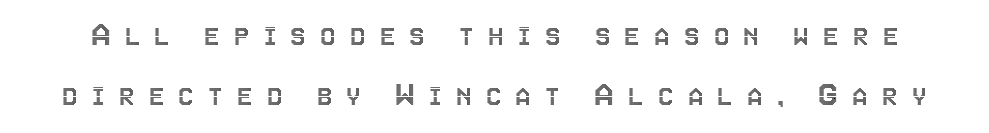
Designer's note — italics off, roman on. Spacing verdict: proportional, widths tailored to each character. Honestly, the letter spacing is so wide it's the main thing you notice. The baseline area is clear.
